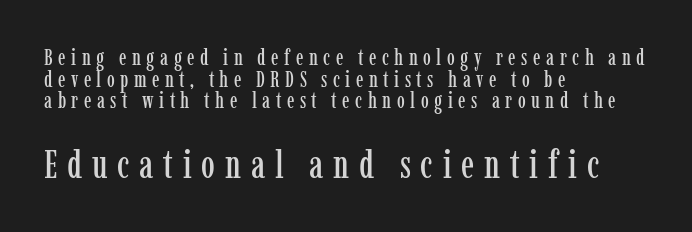
{"serif": "yes", "italic": "no", "width": "condensed", "stroke_contrast": "low", "x_height": "medium", "monospaced": "no", "underline": "no", "align": "left", "line_spacing": "tight", "line_spacing_ratio": 0.98, "letter_spacing": "wide", "letter_spacing_em": 0.25, "larger_block": "second", "size_ratio": 1.77, "glyph_px": 39}
